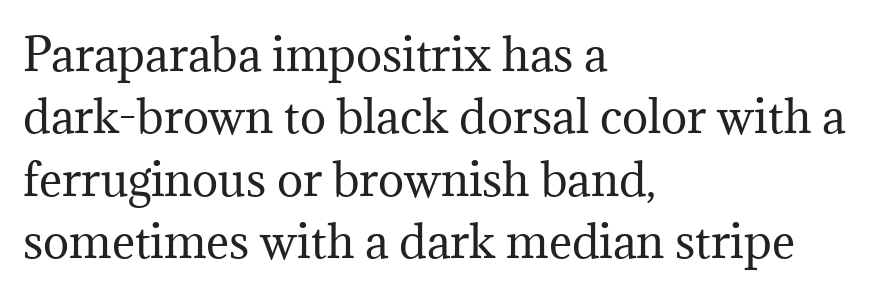
Q: Is the text bold? A: No.
Q: Is the text italic (slanted)? A: No, it is upright.
Q: Is the typeface a serif or a sans-serif typeface? A: Serif.
Q: Is the text underlined? A: No.
Q: How is the paragraph aligned? A: Left-aligned.
Q: Is the spacing between letters normal or unusually wide? A: Normal.
Q: Is the spacing between lines tight, normal or loose? A: Normal.
Q: Width (condensed, normal, or wide)? A: Normal.
Q: Stroke contrast? A: Medium.
Q: x-height? A: Medium.
Q: Monospaced? A: No.
